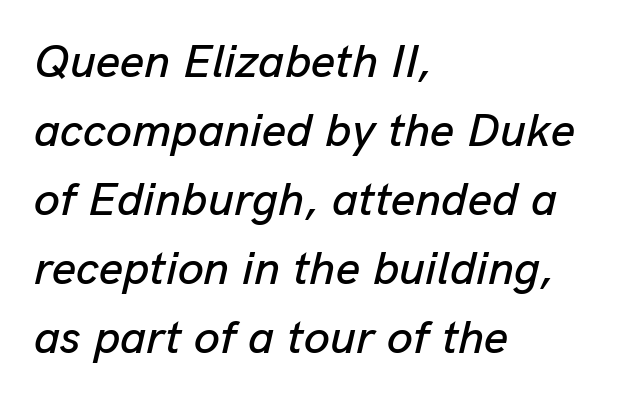
The letters advance in unequal steps, a hallmark of proportional type. No word sits above an underline. Between one letter and the next there's only the usual sliver of space. Notice how the stems are inclined rather than vertical — that's the hallmark of italics. The vertical gap from one line to the next is medium. Horizontally, the lines are justified to the leading edge only.
